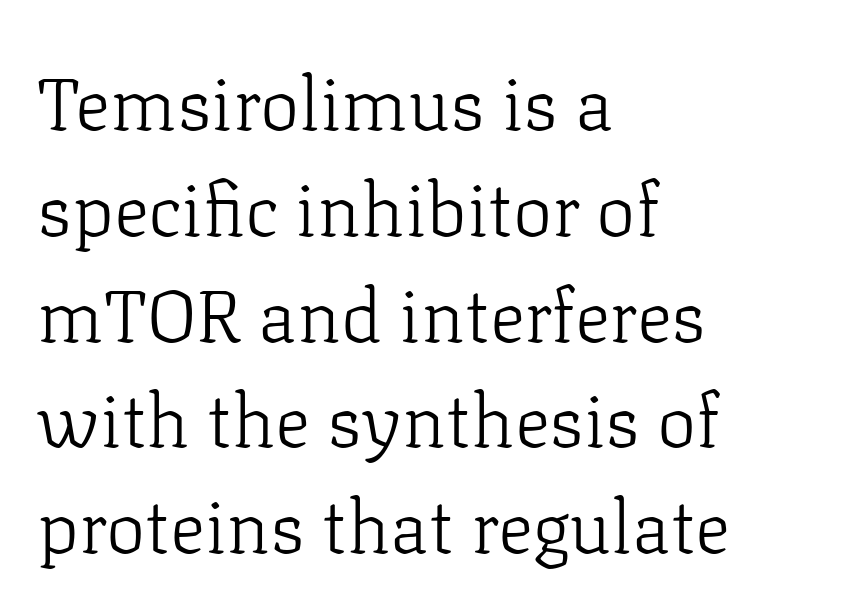
{"serif": "yes", "italic": "no", "bold": "no", "weight": "light", "width": "normal", "stroke_contrast": "low", "x_height": "medium", "monospaced": "no", "underline": "no", "align": "left", "line_spacing": "normal", "line_spacing_ratio": 1.43, "letter_spacing": "normal", "letter_spacing_em": 0.0, "glyph_px": 74}
